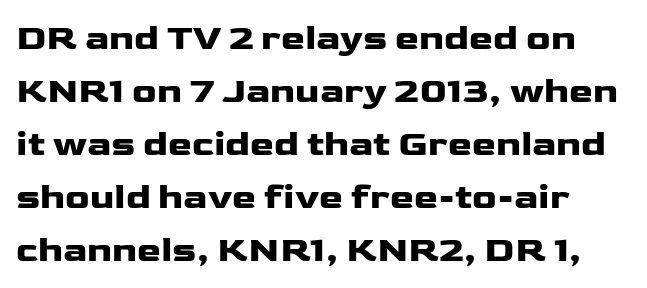
The image shows 36 px heavy, wide sans-serif type, upright; set normal line spacing (1.47x), normal letter spacing, not underlined; low stroke contrast and a medium x-height.
